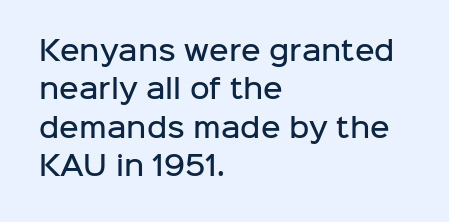
{"italic": "no", "bold": "semi", "underline": "no", "align": "left", "line_spacing": "normal", "line_spacing_ratio": 1.42, "letter_spacing": "normal", "letter_spacing_em": 0.0, "glyph_px": 27}
